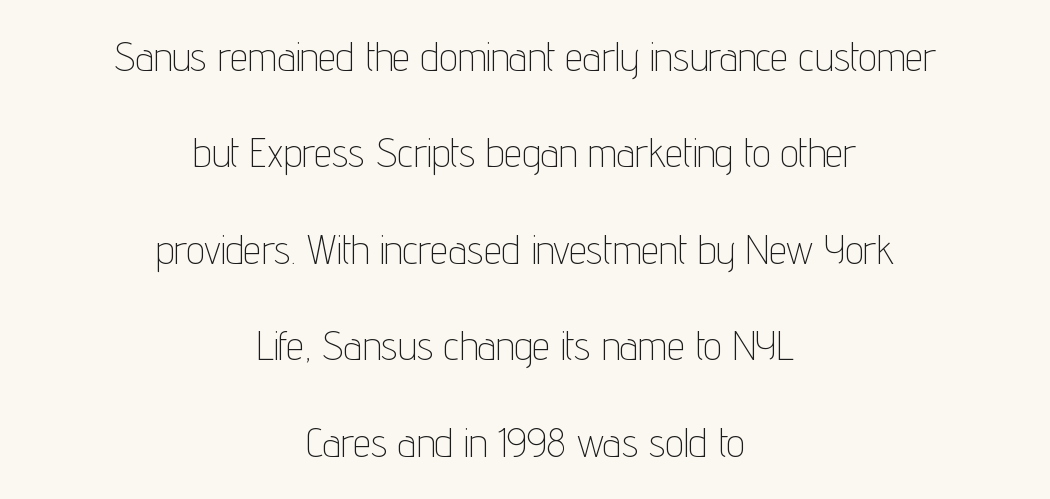
{"serif": "no", "italic": "no", "bold": "no", "weight": "thin", "width": "condensed", "stroke_contrast": "low", "x_height": "medium", "monospaced": "no", "underline": "no", "align": "center", "line_spacing": "loose", "line_spacing_ratio": 2.41, "letter_spacing": "normal", "letter_spacing_em": 0.0, "glyph_px": 40}
